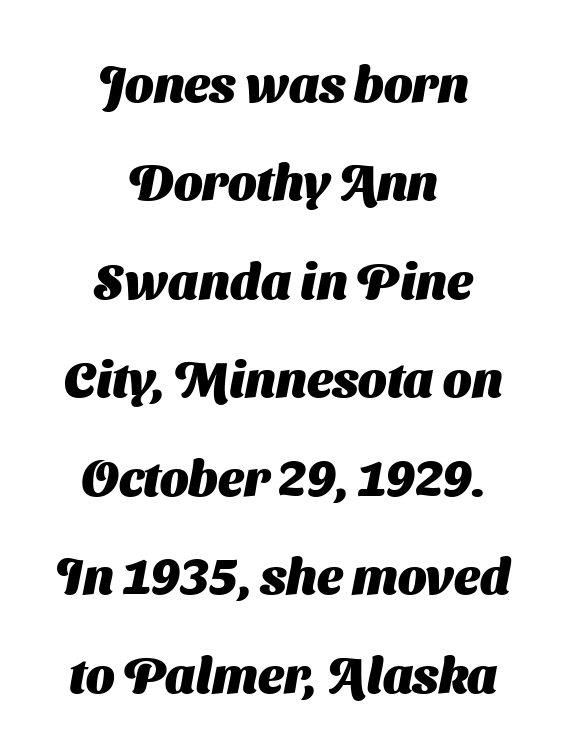
The image shows 50 px heavy sans-serif type; set centered, loose line spacing (1.97x), normal letter spacing, not underlined; medium stroke contrast and a medium x-height.
